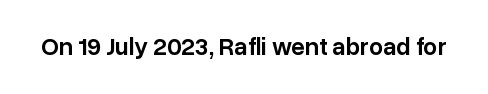
{"italic": "no", "bold": "semi", "underline": "no", "letter_spacing": "normal", "letter_spacing_em": 0.0, "glyph_px": 25}
